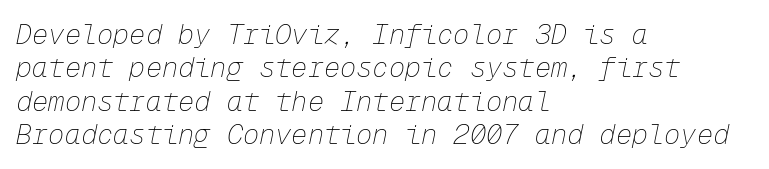
{"italic": "yes", "lean": "right", "slant_degrees": 12, "bold": "no", "underline": "no", "align": "left", "line_spacing_ratio": 1.24, "letter_spacing": "normal", "letter_spacing_em": 0.0, "glyph_px": 27}
